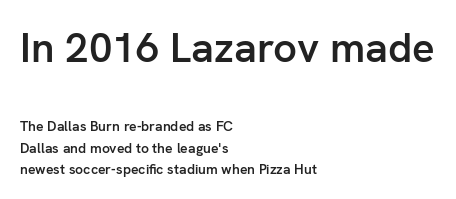
Q: Is the text bold? A: Semi-bold.
Q: Is the text italic (slanted)? A: No, it is upright.
Q: Is the typeface a serif or a sans-serif typeface? A: Sans-serif.
Q: Is the text underlined? A: No.
Q: How is the paragraph aligned? A: Left-aligned.
Q: Is the spacing between letters normal or unusually wide? A: Normal.
Q: Is the spacing between lines tight, normal or loose? A: Normal.
Q: Which block of text is set in a larger size, the first (top) or the second (bottom)? A: The first (top) one.
Q: Width (condensed, normal, or wide)? A: Normal.
Q: Stroke contrast? A: Low.
Q: x-height? A: Medium.
Q: Monospaced? A: No.
